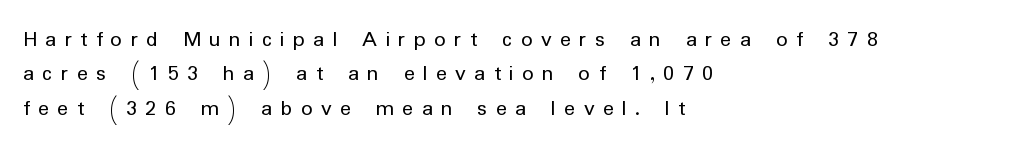
Q: Is the text bold? A: No.
Q: Is the text italic (slanted)? A: No, it is upright.
Q: Is the text underlined? A: No.
Q: How is the paragraph aligned? A: Left-aligned.
Q: Is the spacing between letters normal or unusually wide? A: Unusually wide.
Q: Is the spacing between lines tight, normal or loose? A: Normal.
